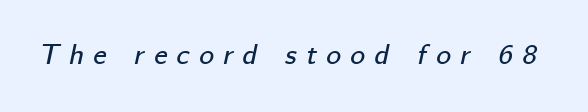
The image shows 28 px text type, italic (leaning right); set unusually wide letter spacing (+0.34 em), not underlined; low stroke contrast and a medium x-height.
